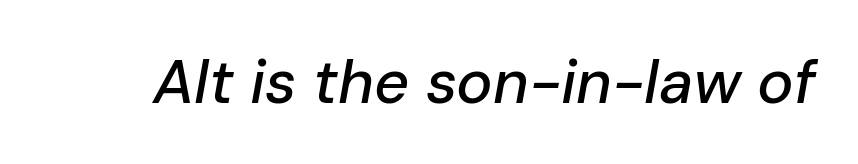
Q: Is the text italic (slanted)? A: Yes, it leans right by about 10 degrees.
Q: Is the text underlined? A: No.
Q: Is the spacing between letters normal or unusually wide? A: Normal.
Q: Width (condensed, normal, or wide)? A: Normal.
Q: Stroke contrast? A: Low.
Q: x-height? A: Medium.
Q: Monospaced? A: No.
